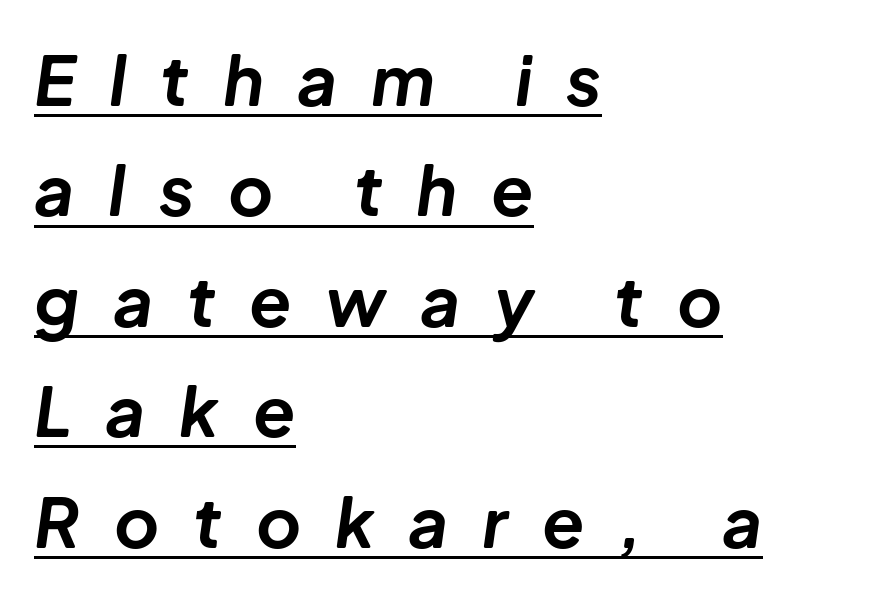
{"italic": "yes", "lean": "right", "slant_degrees": 8, "bold": "yes", "weight": "bold", "width": "normal", "stroke_contrast": "low", "x_height": "medium", "monospaced": "no", "underline": "yes", "align": "left", "line_spacing": "normal", "line_spacing_ratio": 1.6, "letter_spacing": "wide", "letter_spacing_em": 0.49, "glyph_px": 69}
